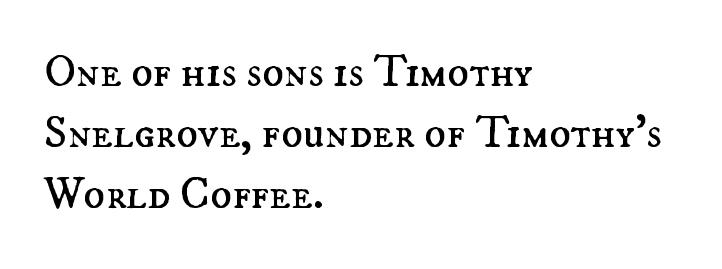
Glyph-to-glyph distance matches everyday printed text. Compared with typical paragraphs, the rows here are spaced about the same. A typesetter would mark this as roman, not italic. The zone under the glyphs is completely vacant. Each letter keeps its own natural width here, so spacing adapts to shape.
